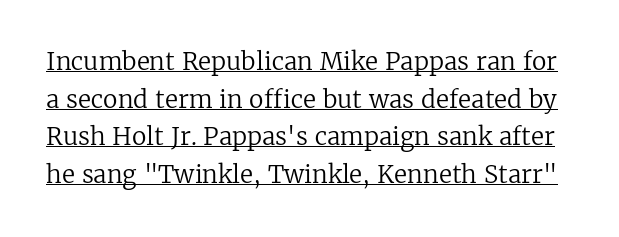
Rows of type keep a routine distance in the vertical direction. Every character sits straight up, as roman type does. Between one letter and the next there's only the usual sliver of space. Students, observe the line beneath the letters — that is underlining.
